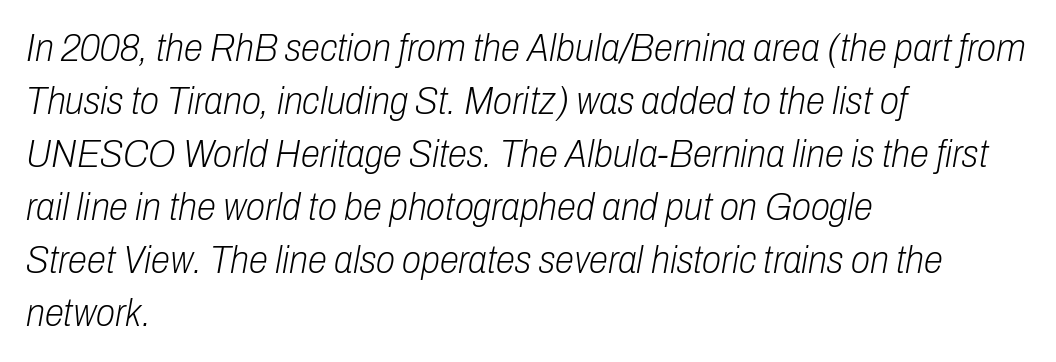
These lines are rendered in a variable-pitch font. Visually the block forms a straight wall on the left and a jagged coastline on the right. Descenders hang freely into open space. Letters have the restrained weight of plain body copy at most. Rows of type keep a routine distance in the vertical direction.
